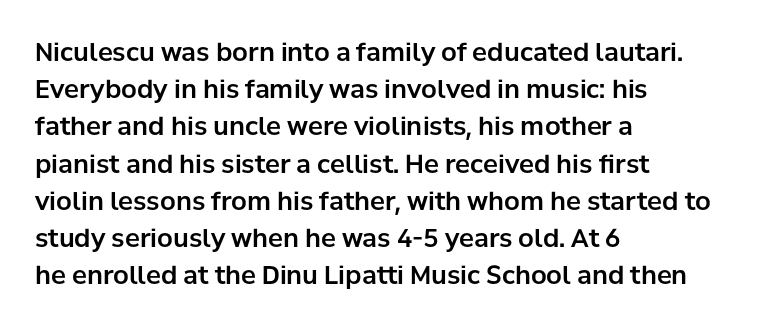
{"italic": "no", "underline": "no", "align": "left", "line_spacing": "normal", "line_spacing_ratio": 1.49, "letter_spacing": "normal", "letter_spacing_em": 0.0, "glyph_px": 25}
